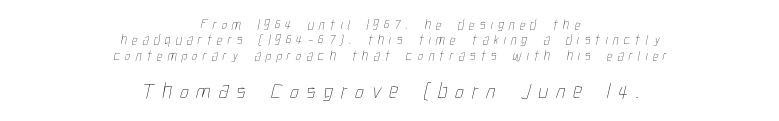
Q: Is the text bold? A: No.
Q: Is the text underlined? A: No.
Q: How is the paragraph aligned? A: Centered.
Q: Is the spacing between letters normal or unusually wide? A: Unusually wide.
Q: Is the spacing between lines tight, normal or loose? A: Tight.
Q: Which block of text is set in a larger size, the first (top) or the second (bottom)? A: The second (bottom) one.
